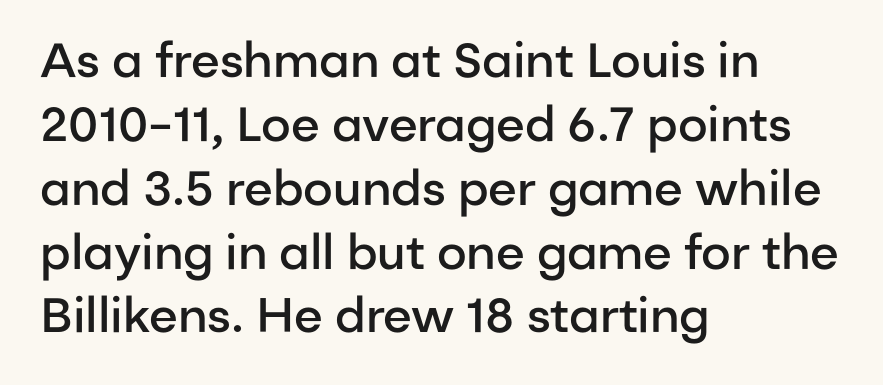
Q: Is the text bold? A: Semi-bold.
Q: Is the text italic (slanted)? A: No, it is upright.
Q: Is the typeface a serif or a sans-serif typeface? A: Sans-serif.
Q: Is the text underlined? A: No.
Q: How is the paragraph aligned? A: Left-aligned.
Q: Is the spacing between letters normal or unusually wide? A: Normal.
Q: Is the spacing between lines tight, normal or loose? A: Normal.
Q: Width (condensed, normal, or wide)? A: Normal.
Q: Stroke contrast? A: Low.
Q: x-height? A: Medium.
Q: Monospaced? A: No.
